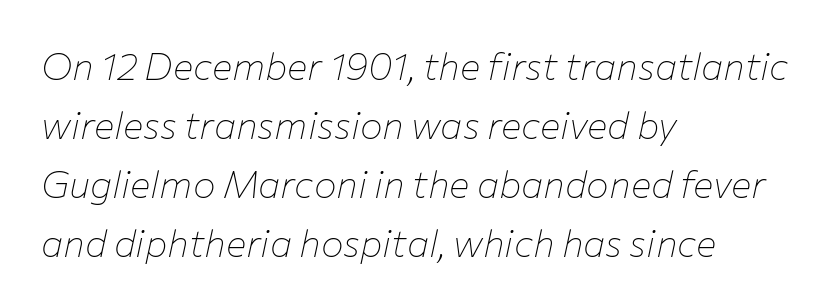
The area under the type is left untouched. Ink coverage per letter is moderate at most. Nobody touched the tracking dial on this one. Each line starts at the same left margin while the right side varies. Is there much room between lines? A standard amount, neither cramped nor airy. Looks like regular typesetting: each glyph gets only the width it needs.
